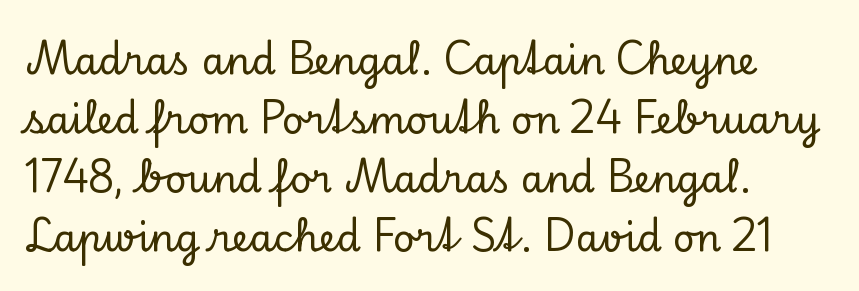
The image shows 38 px text type, upright; set left-aligned, normal line spacing (1.55x), normal letter spacing, not underlined; low stroke contrast and a small x-height.
